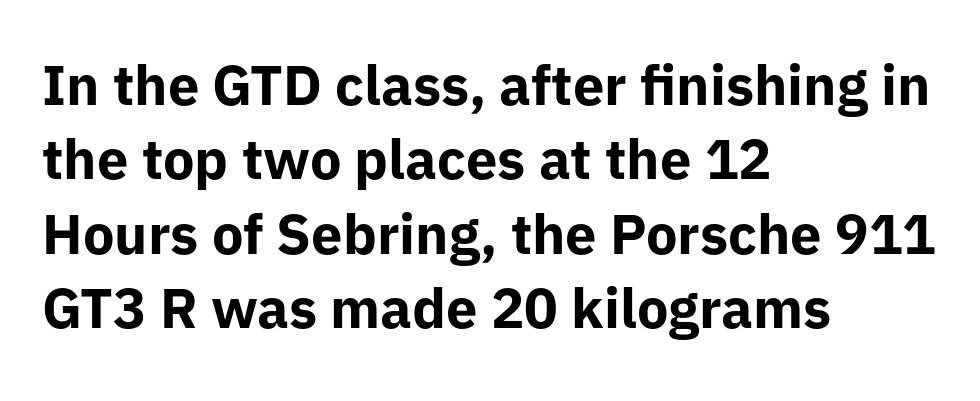
The passage shown is typed in a proportional face where columns would drift. Characters remain perfectly vertical along every line. Where is the straight margin? On the left. The glyphs have the mass of a bold cut. Line spacing here is normal.
